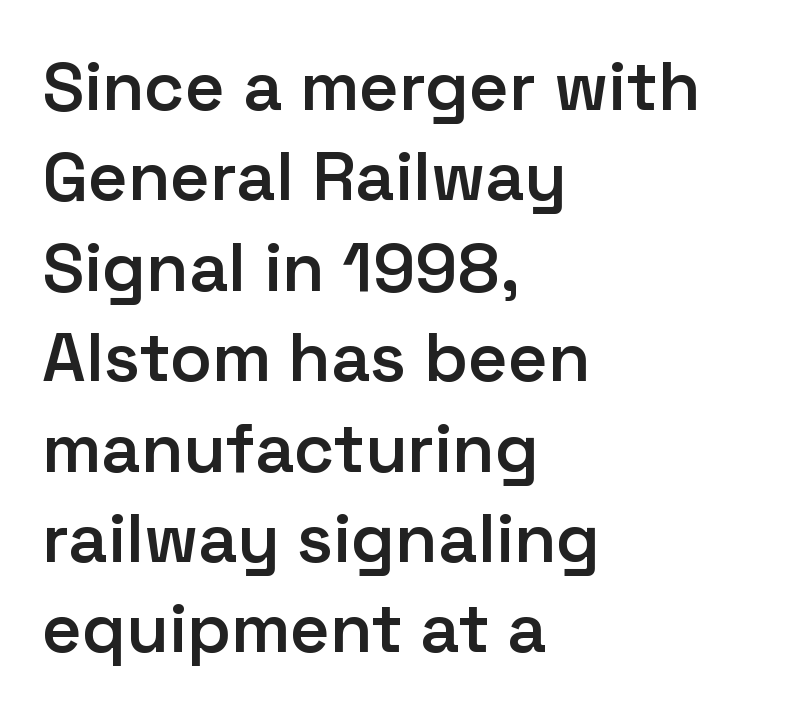
Semibold letterforms, between regular and bold. Vertically, the passage feels balanced, rows spaced as you'd expect. Look at the bottom of the vertical strokes: they stop flat, with no serifs. This rendering uses left alignment, leaving the right contour irregular.
